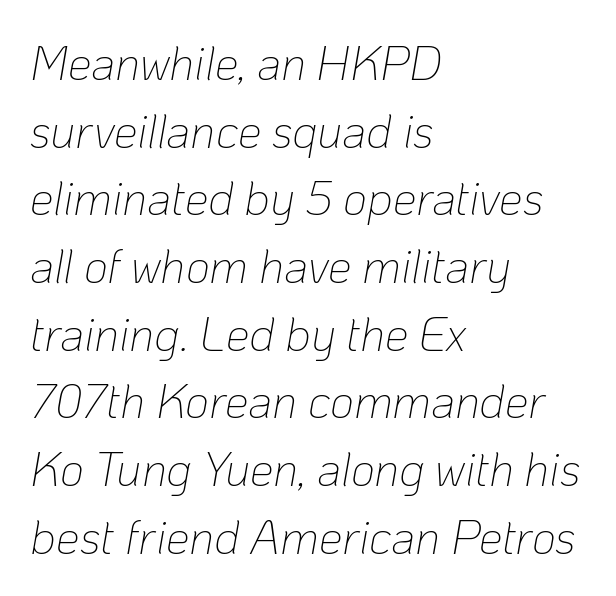
{"italic": "yes", "lean": "right", "slant_degrees": 10, "bold": "no", "weight": "thin", "width": "normal", "stroke_contrast": "low", "x_height": "medium", "monospaced": "no", "underline": "no", "align": "left", "line_spacing": "normal", "line_spacing_ratio": 1.44, "letter_spacing": "normal", "letter_spacing_em": 0.0, "glyph_px": 47}
